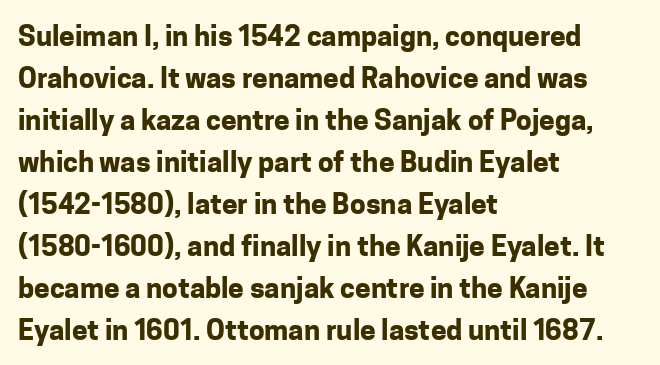
Q: Is the text bold? A: Yes.
Q: Is the text italic (slanted)? A: No, it is upright.
Q: Is the typeface a serif or a sans-serif typeface? A: Sans-serif.
Q: Is the text underlined? A: No.
Q: How is the paragraph aligned? A: Left-aligned.
Q: Is the spacing between letters normal or unusually wide? A: Normal.
Q: Is the spacing between lines tight, normal or loose? A: Normal.
Q: Width (condensed, normal, or wide)? A: Normal.
Q: Stroke contrast? A: Low.
Q: x-height? A: Medium.
Q: Monospaced? A: No.
